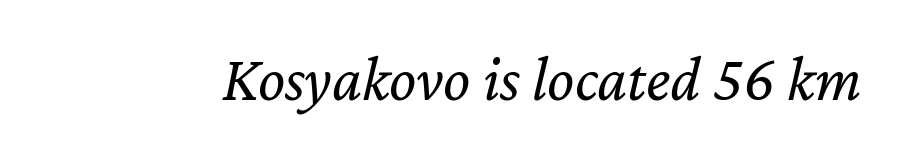
{"italic": "yes", "lean": "right", "slant_degrees": 12, "bold": "no", "weight": "regular", "width": "normal", "stroke_contrast": "low", "x_height": "medium", "monospaced": "no", "underline": "no", "letter_spacing": "normal", "letter_spacing_em": 0.0, "glyph_px": 64}
